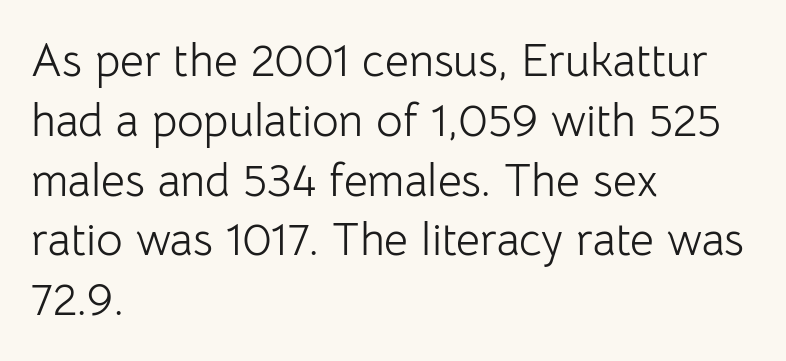
{"serif": "no", "italic": "no", "bold": "no", "weight": "light", "width": "normal", "stroke_contrast": "low", "x_height": "medium", "monospaced": "no", "underline": "no", "align": "left", "line_spacing": "normal", "line_spacing_ratio": 1.3, "letter_spacing": "normal", "letter_spacing_em": 0.0, "glyph_px": 46}
